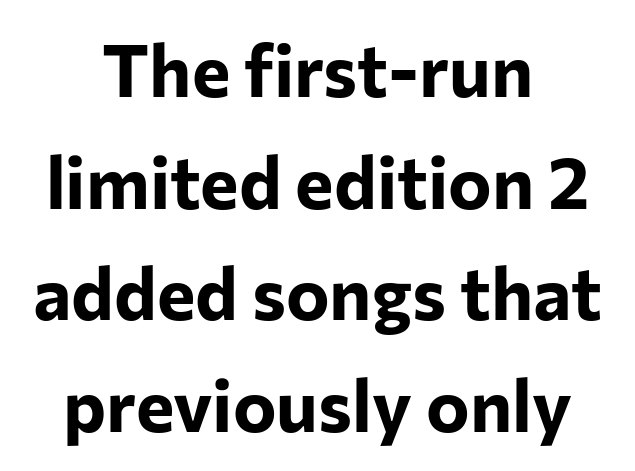
{"serif": "no", "italic": "no", "bold": "yes", "weight": "bold", "width": "normal", "stroke_contrast": "low", "x_height": "medium", "monospaced": "no", "underline": "no", "align": "center", "line_spacing": "normal", "line_spacing_ratio": 1.53, "letter_spacing": "normal", "letter_spacing_em": 0.0, "glyph_px": 73}
